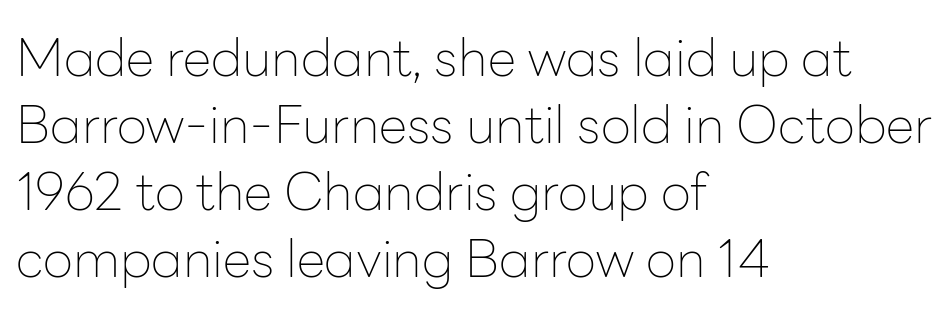
Look at the tracking — it's just the regular setting, nothing added. Note the varied advance widths — an 'i' is clearly narrower than an 'm'. The rendering anchors every line to the left-hand side. Weight: in the light-to-regular range. Does the leading feel generous? No, just average.
